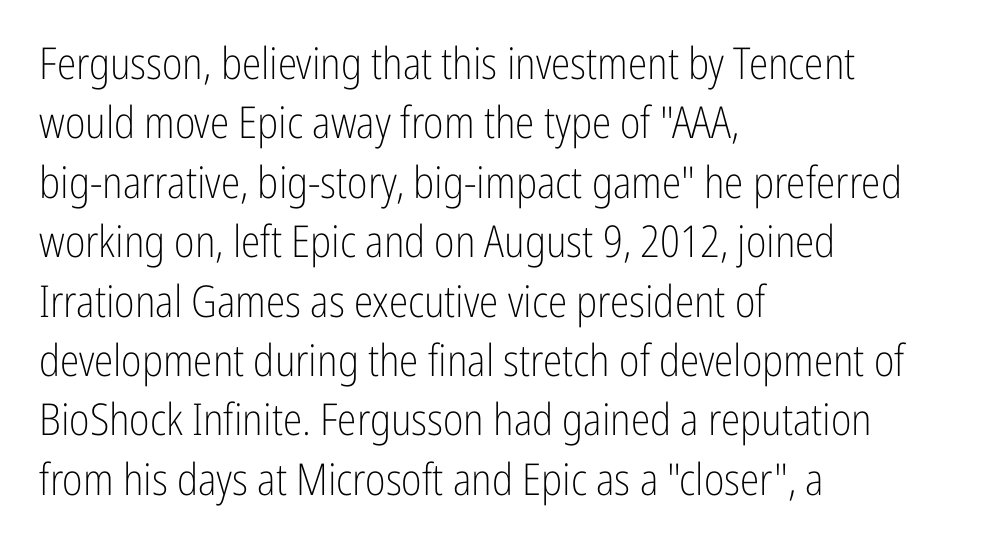
The image shows 44 px light, condensed sans-serif type, upright; set left-aligned, normal line spacing (1.35x), normal letter spacing, not underlined; low stroke contrast and a medium x-height.
